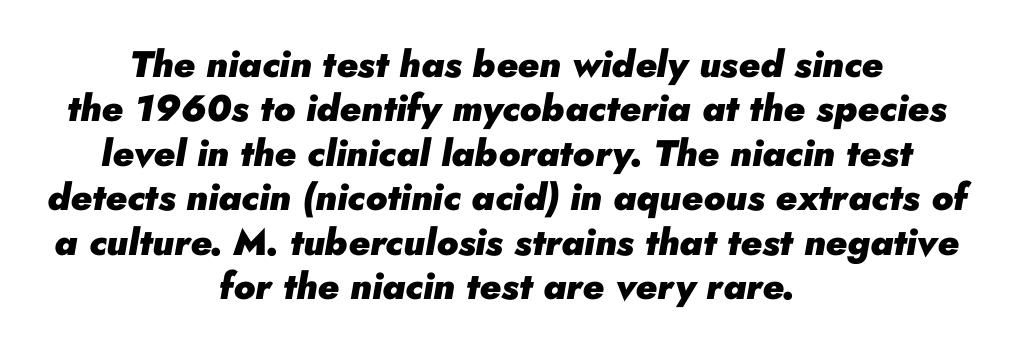
Q: Is the text bold? A: Yes.
Q: Is the text italic (slanted)? A: Yes, it leans right by about 10 degrees.
Q: Is the text underlined? A: No.
Q: How is the paragraph aligned? A: Centered.
Q: Is the spacing between letters normal or unusually wide? A: Normal.
Q: Width (condensed, normal, or wide)? A: Normal.
Q: Stroke contrast? A: Low.
Q: x-height? A: Small.
Q: Monospaced? A: No.
